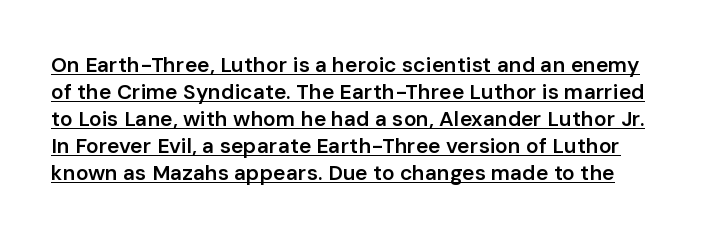
Q: Is the text bold? A: Semi-bold.
Q: Is the text italic (slanted)? A: No, it is upright.
Q: Is the text underlined? A: Yes.
Q: Is the spacing between letters normal or unusually wide? A: Normal.
Q: Is the spacing between lines tight, normal or loose? A: Normal.
